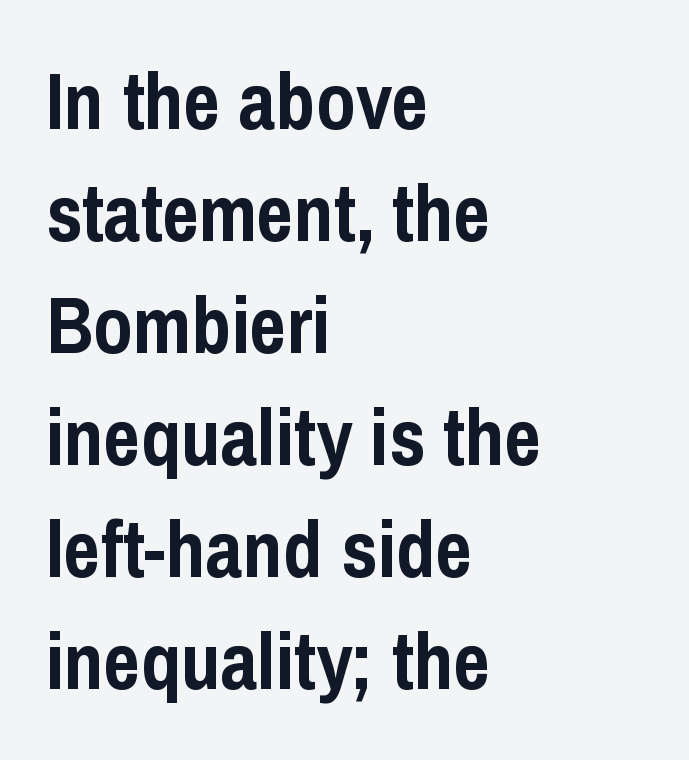
The characters display no serif detailing; their extremities are plain. Between one letter and the next there's only the usual sliver of space. Typographic density is high because the face is bold. Is there much room between lines? A standard amount, neither cramped nor airy. The lines in this sample share a left origin and differ only in where they stop. The letters advance in unequal steps, a hallmark of proportional type.
